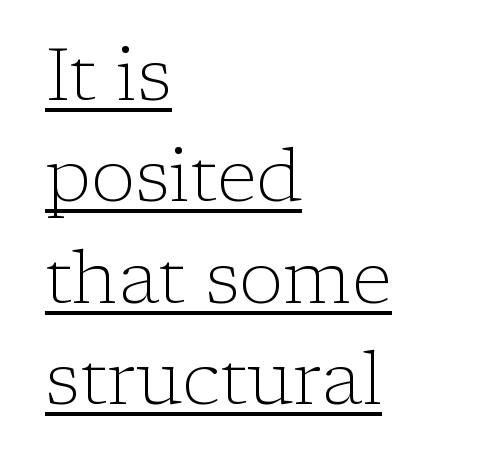
Q: Is the text bold? A: No.
Q: Is the text italic (slanted)? A: No, it is upright.
Q: Is the typeface a serif or a sans-serif typeface? A: Serif.
Q: Is the text underlined? A: Yes.
Q: How is the paragraph aligned? A: Left-aligned.
Q: Is the spacing between letters normal or unusually wide? A: Normal.
Q: Is the spacing between lines tight, normal or loose? A: Normal.
Q: Width (condensed, normal, or wide)? A: Normal.
Q: Stroke contrast? A: Low.
Q: x-height? A: Medium.
Q: Monospaced? A: No.
